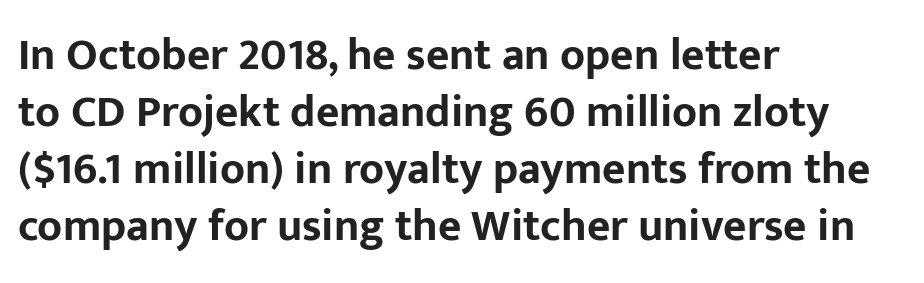
Each row of text sits above clean, open space. What weight is shown? A full bold with thick strokes. Typographically, this falls in the sans-serif category. Do the characters align in a grid? No, the font is proportional.
